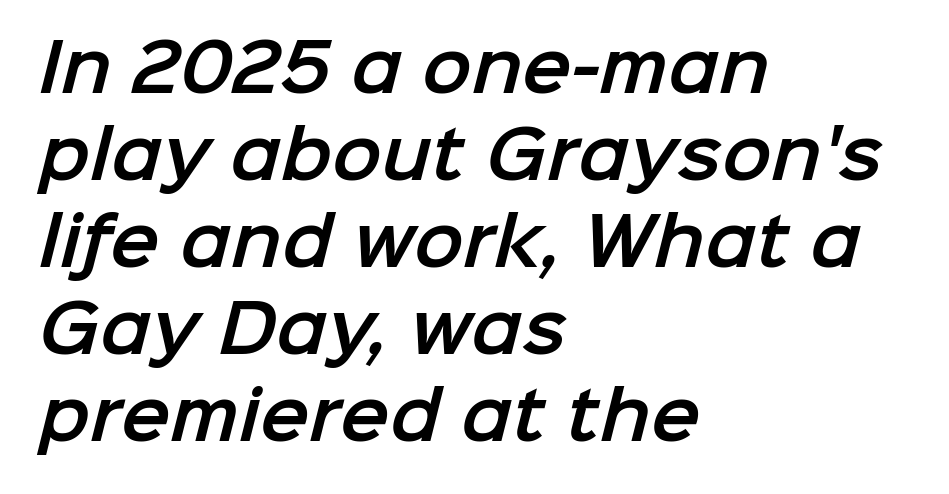
{"serif": "no", "width": "normal", "stroke_contrast": "low", "x_height": "medium", "monospaced": "no", "underline": "no", "align": "left", "line_spacing": "normal", "line_spacing_ratio": 1.32, "letter_spacing": "normal", "letter_spacing_em": 0.0, "glyph_px": 66}
